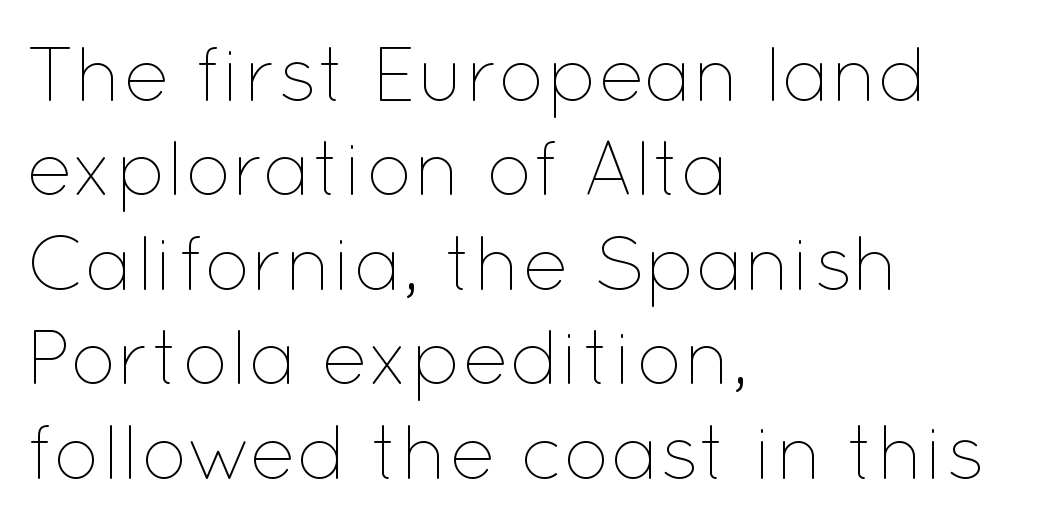
The image shows 78 px thin type, upright; set left-aligned, line spacing 1.21x, normal letter spacing, not underlined; low stroke contrast and a medium x-height.
